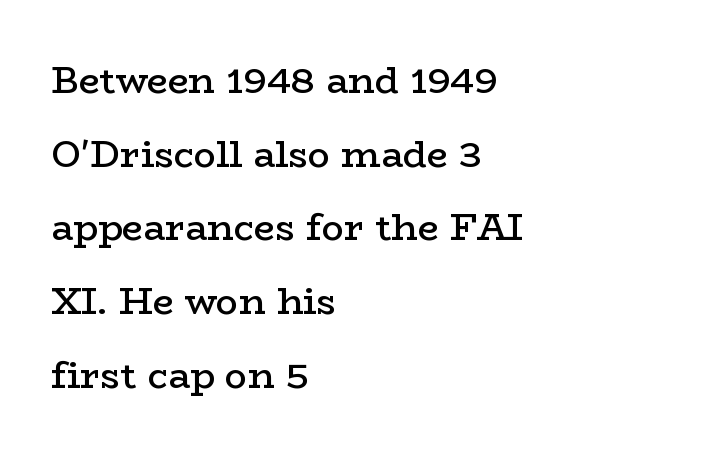
{"serif": "yes", "italic": "no", "bold": "semi", "weight": "semibold", "width": "wide", "stroke_contrast": "low", "x_height": "medium", "monospaced": "no", "underline": "no", "align": "left", "line_spacing": "loose", "line_spacing_ratio": 1.99, "letter_spacing": "normal", "letter_spacing_em": 0.0, "glyph_px": 37}
